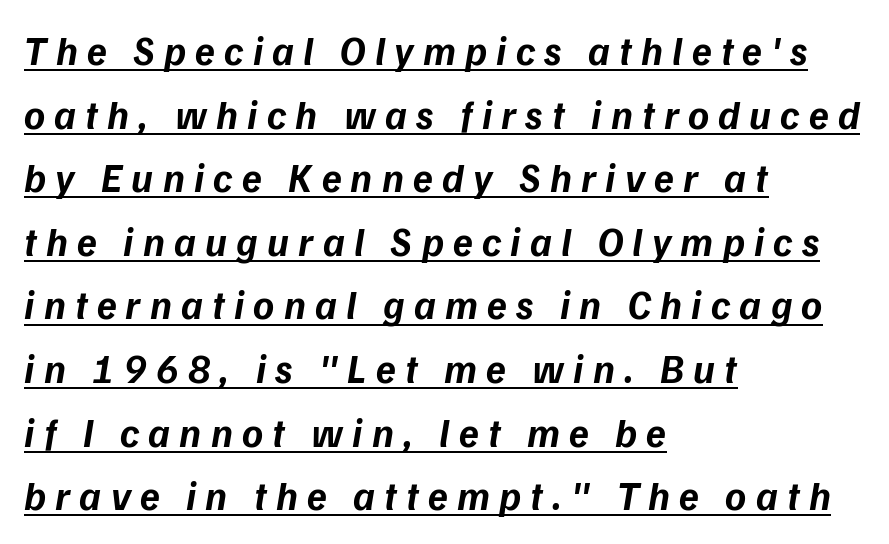
Q: Is the text bold? A: Yes.
Q: Is the text italic (slanted)? A: Yes, it leans right by about 9 degrees.
Q: Is the text underlined? A: Yes.
Q: How is the paragraph aligned? A: Left-aligned.
Q: Is the spacing between letters normal or unusually wide? A: Unusually wide.
Q: Is the spacing between lines tight, normal or loose? A: Normal.
Q: Width (condensed, normal, or wide)? A: Normal.
Q: Stroke contrast? A: Low.
Q: x-height? A: Medium.
Q: Monospaced? A: No.
